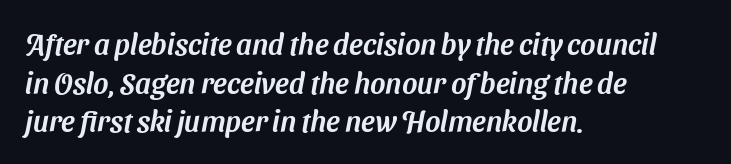
{"serif": "no", "width": "normal", "stroke_contrast": "medium", "x_height": "medium", "monospaced": "no", "underline": "no", "align": "left", "line_spacing": "normal", "line_spacing_ratio": 1.33, "letter_spacing": "normal", "letter_spacing_em": 0.0, "glyph_px": 29}
